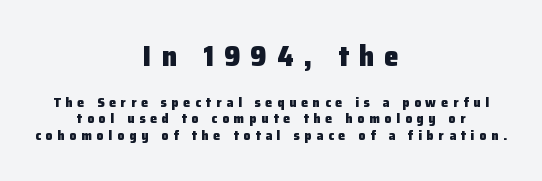
{"serif": "no", "italic": "no", "bold": "yes", "weight": "heavy", "width": "normal", "stroke_contrast": "low", "x_height": "medium", "monospaced": "no", "underline": "no", "align": "center", "line_spacing_ratio": 1.19, "letter_spacing": "wide", "letter_spacing_em": 0.34, "larger_block": "first", "size_ratio": 2.07, "glyph_px": 29}
